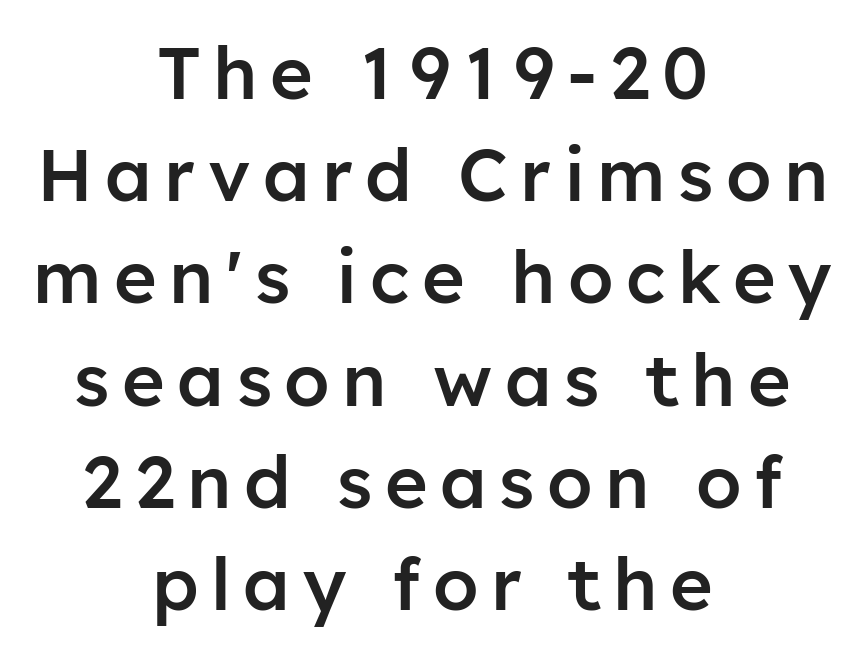
The image shows 73 px semibold sans-serif type, upright; set centered, normal line spacing (1.4x), not underlined; low stroke contrast and a medium x-height.
